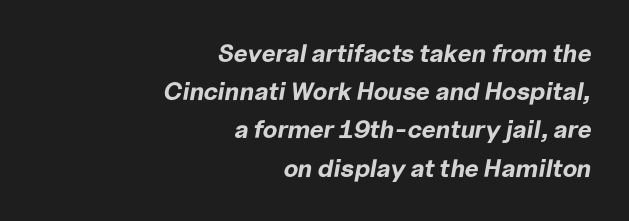
This is heavy type, rendered in bold. Regular leading. The axis of the letterforms is tilted away from vertical. Words float on clear page, feet unadorned. Line ends are locked; line starts wander.
